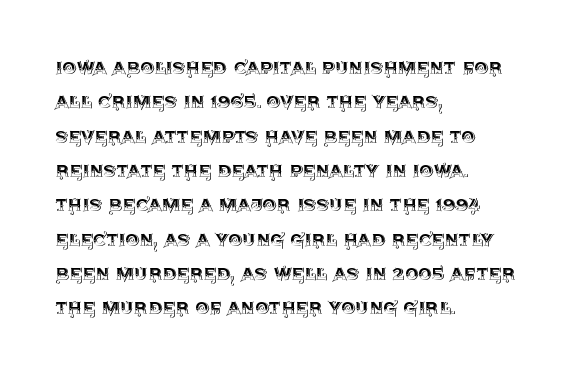
Q: Is the text italic (slanted)? A: No, it is upright.
Q: Is the text underlined? A: No.
Q: How is the paragraph aligned? A: Left-aligned.
Q: Is the spacing between letters normal or unusually wide? A: Normal.
Q: Is the spacing between lines tight, normal or loose? A: Normal.
